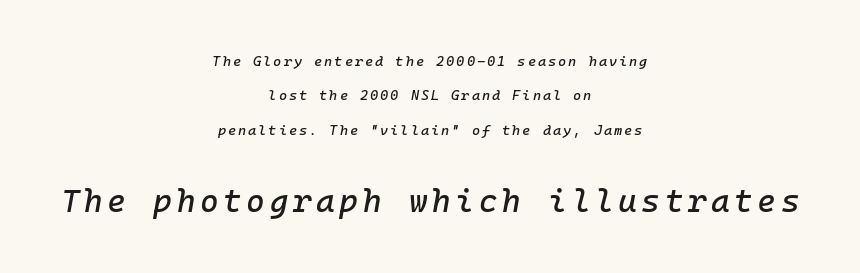
The paragraph shown floats in the horizontal middle. Leading is clearly above the norm, producing a sparse column. The glyphs look as if they've been sheared to an angle. The zone under the glyphs is completely vacant.
